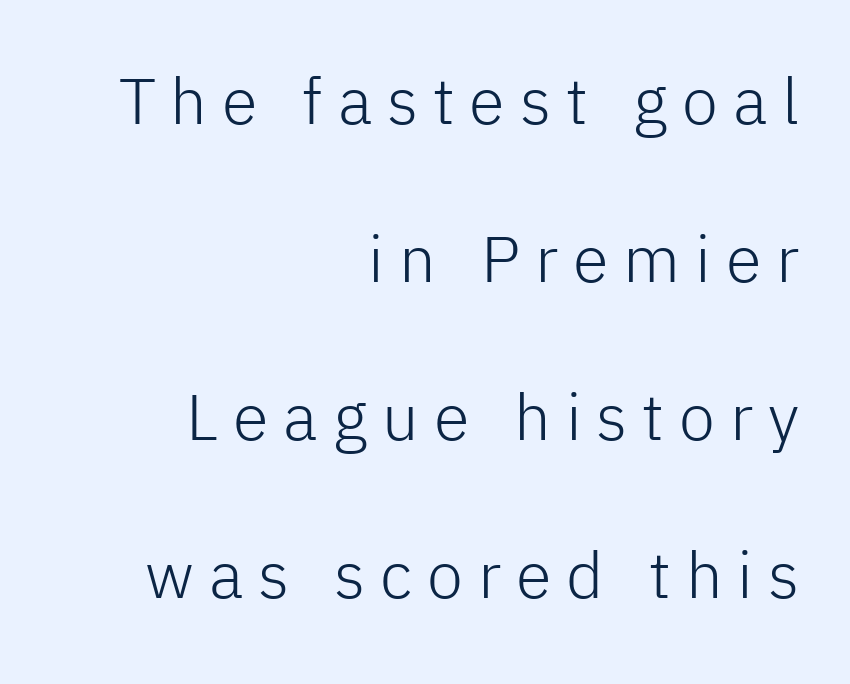
Q: Is the text bold? A: No.
Q: Is the text italic (slanted)? A: No, it is upright.
Q: Is the typeface a serif or a sans-serif typeface? A: Sans-serif.
Q: Is the text underlined? A: No.
Q: How is the paragraph aligned? A: Right-aligned.
Q: Is the spacing between letters normal or unusually wide? A: Unusually wide.
Q: Is the spacing between lines tight, normal or loose? A: Loose.
Q: Width (condensed, normal, or wide)? A: Normal.
Q: Stroke contrast? A: Low.
Q: x-height? A: Medium.
Q: Monospaced? A: No.
